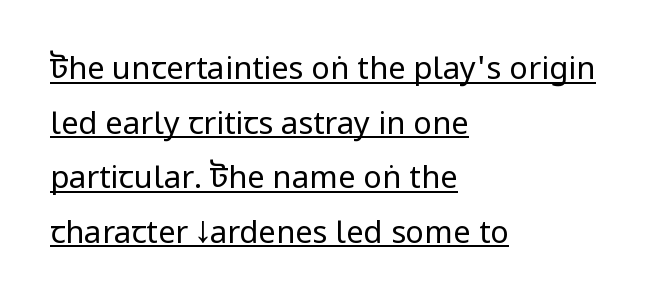
{"serif": "no", "italic": "no", "bold": "no", "weight": "regular", "width": "condensed", "stroke_contrast": "low", "x_height": "large", "monospaced": "no", "underline": "yes", "align": "left", "line_spacing_ratio": 1.76, "letter_spacing": "normal", "letter_spacing_em": 0.0, "glyph_px": 31}
